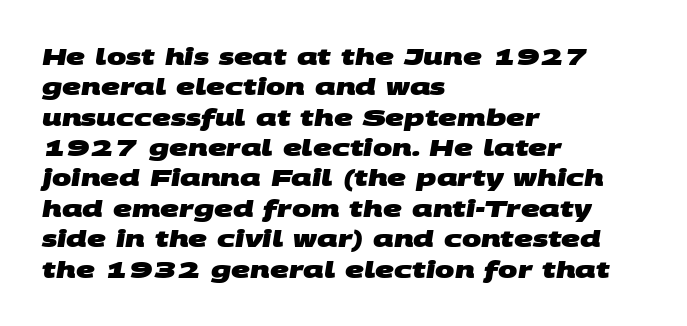
{"bold": "yes", "underline": "no", "align": "left", "line_spacing": "normal", "line_spacing_ratio": 1.32, "letter_spacing": "normal", "letter_spacing_em": 0.0, "glyph_px": 23}
